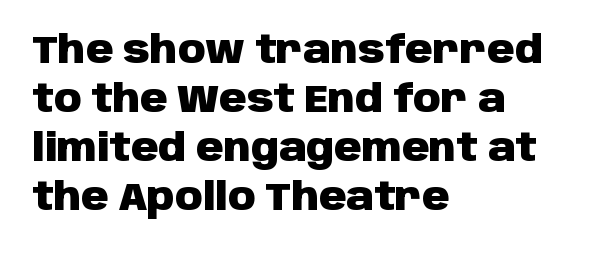
{"serif": "no", "italic": "no", "bold": "yes", "weight": "heavy", "width": "normal", "stroke_contrast": "low", "x_height": "large", "monospaced": "no", "underline": "no", "align": "left", "line_spacing": "normal", "line_spacing_ratio": 1.29, "letter_spacing": "normal", "letter_spacing_em": 0.0, "glyph_px": 38}
